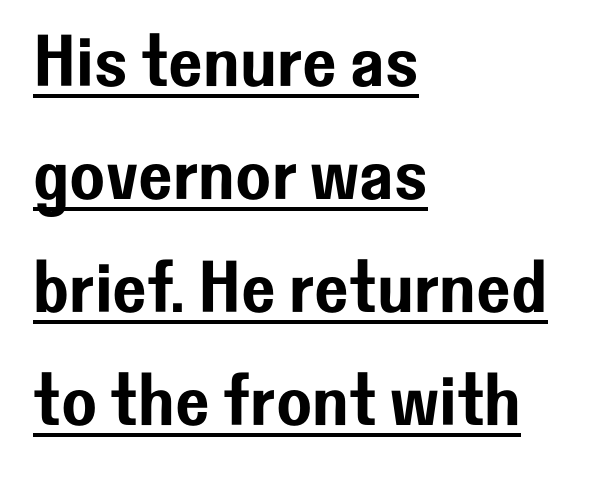
The gaps between neighbouring characters are ordinary and unremarkable. Stroke terminals: plain, sans-serif. You could not count columns in this text — the font is proportionally spaced. Visually the block forms a straight wall on the left and a jagged coastline on the right. You can tell it's not italic because the verticals are truly vertical.
